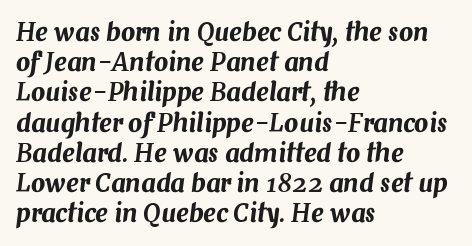
These lines keep a tight, regular rhythm from letter to letter. A student would call this left alignment; a typographer would say flush left, rag right. Letters rest on an invisible, unmarked baseline. Yep, that's italic — everything's leaning.
